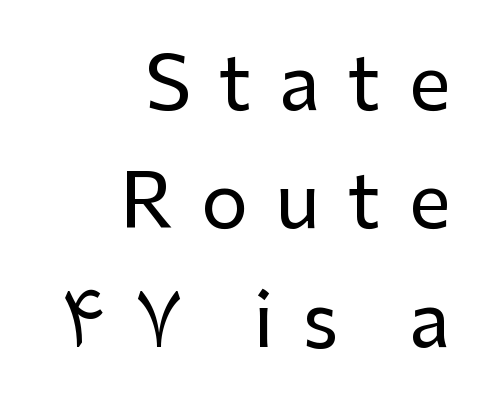
The lines in this sample share a right terminus and differ only in where they begin. The letters carry no serifs — their stems end cleanly without finishing strokes. Upright lettering throughout. Words float on clear page, feet unadorned. Honestly, the letter spacing is so wide it's the main thing you notice.
